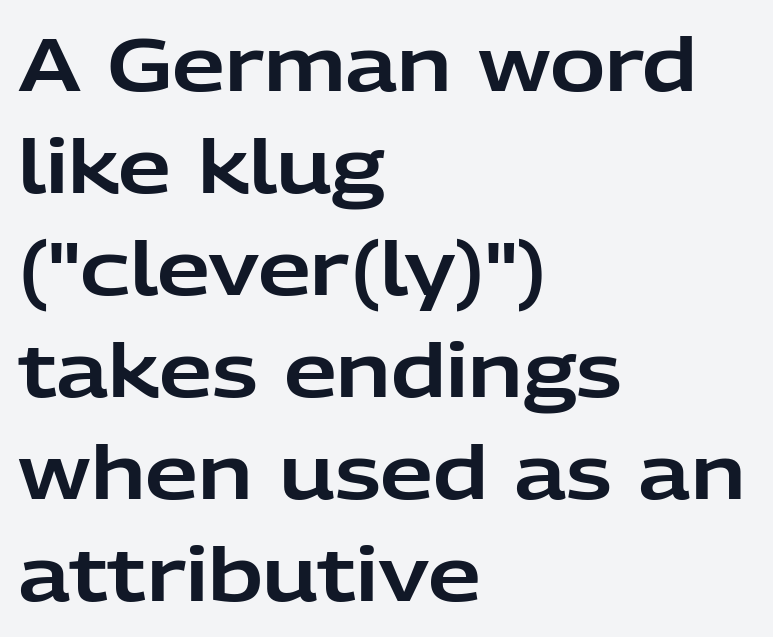
The image shows 75 px sans-serif type, upright; set left-aligned, normal line spacing (1.36x), normal letter spacing, not underlined; low stroke contrast and a medium x-height.
